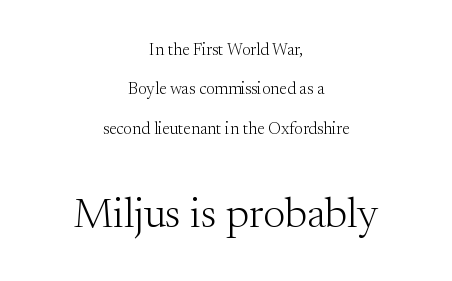
These lines keep a tight, regular rhythm from letter to letter. Ordinary non-slanted type is in use. This sample has the flowing, uneven cadence of proportional lettering. The font family rendered here belongs to the serif group. The strokes carry an ordinary text weight at most.
